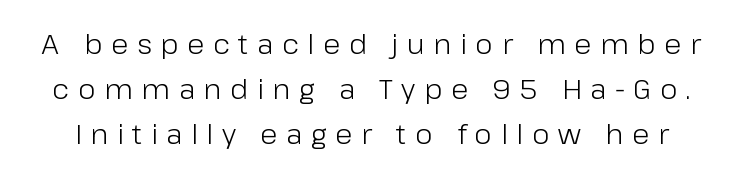
Tall strokes in this sample are plumb rather than angled. The passage shown is typed in a proportional face where columns would drift. Letter spacing: wide. Regular leading. Vertical stems look standard width or narrower in stroke. The glyphs are unaccompanied by any horizontal stroke below them.
